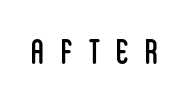
Q: Is the text bold? A: No.
Q: Is the text italic (slanted)? A: No, it is upright.
Q: Is the typeface a serif or a sans-serif typeface? A: Sans-serif.
Q: Is the text underlined? A: No.
Q: Is the spacing between letters normal or unusually wide? A: Unusually wide.
Q: Width (condensed, normal, or wide)? A: Condensed.
Q: Stroke contrast? A: Low.
Q: x-height? A: Large.
Q: Monospaced? A: No.
